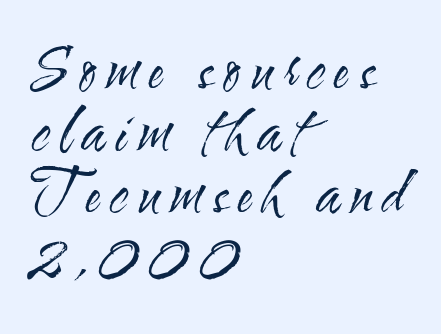
The image shows 58 px regular-weight, condensed sans-serif type; set left-aligned, tight line spacing (1.07x), not underlined; medium stroke contrast and a small x-height.
